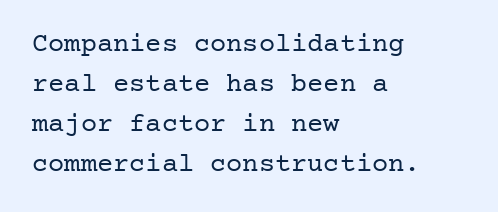
{"italic": "no", "bold": "no", "underline": "no", "align": "left", "line_spacing": "normal", "line_spacing_ratio": 1.48, "letter_spacing": "normal", "letter_spacing_em": 0.0, "glyph_px": 27}
